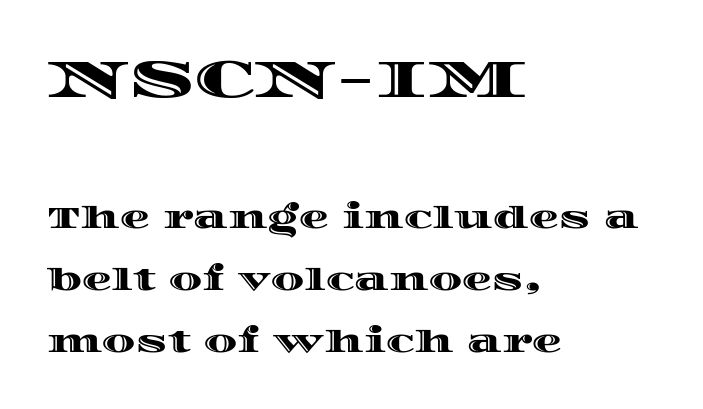
Think of a printed novel: that variable character pitch is what you see here. A typesetter would mark this as roman, not italic. Teacher's note: observe the even left margin — that is flush-left alignment. The letters in the upper block stand taller than those in the block below. Check the space under the baseline: it is left empty. Glyph-to-glyph distance matches everyday printed text.
